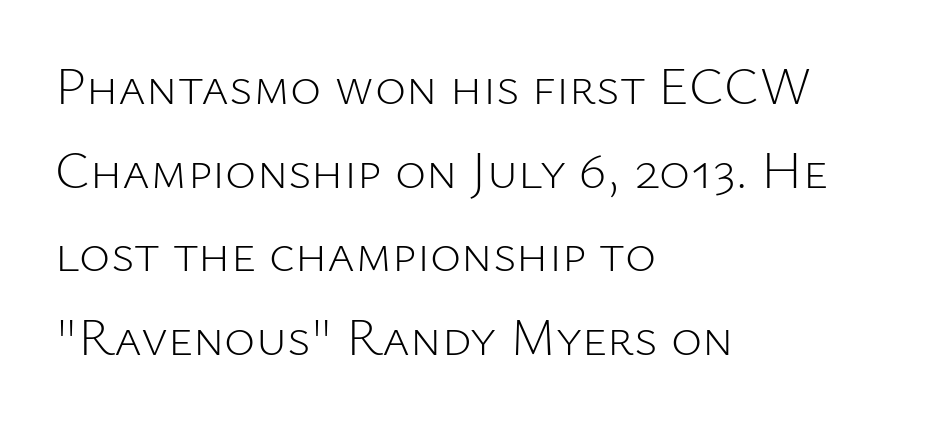
{"serif": "no", "italic": "no", "bold": "no", "weight": "light", "width": "normal", "stroke_contrast": "low", "x_height": "medium", "monospaced": "no", "underline": "no", "align": "left", "line_spacing": "normal", "line_spacing_ratio": 1.58, "letter_spacing": "normal", "letter_spacing_em": 0.0, "glyph_px": 53}
